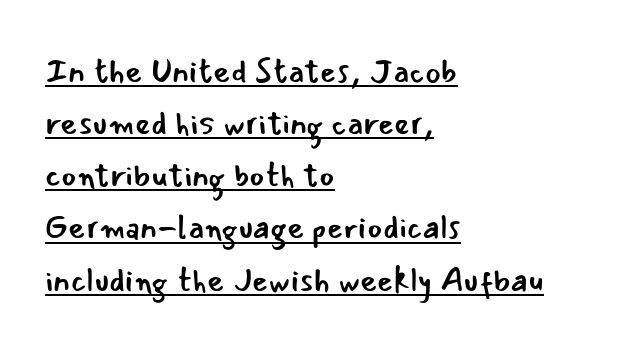
The image shows 33 px regular-weight sans-serif type, upright; set left-aligned, normal line spacing (1.58x), normal letter spacing, underlined; low stroke contrast and a small x-height.
